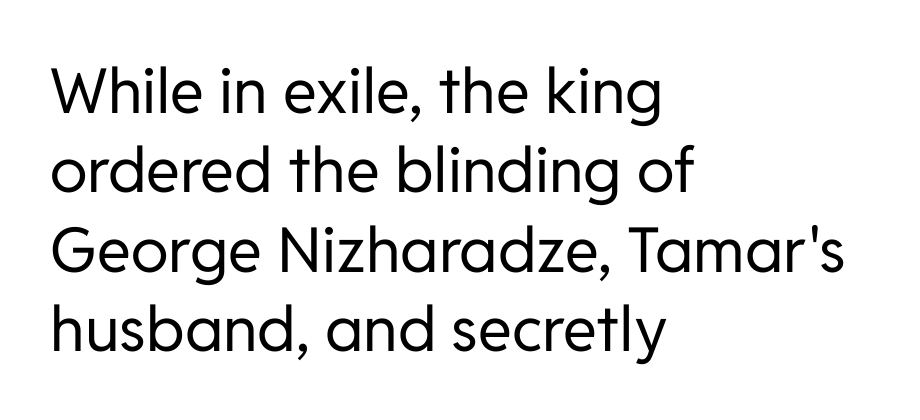
{"serif": "no", "italic": "no", "bold": "no", "weight": "regular", "width": "normal", "stroke_contrast": "low", "x_height": "medium", "monospaced": "no", "underline": "no", "align": "left", "line_spacing": "normal", "line_spacing_ratio": 1.28, "letter_spacing": "normal", "letter_spacing_em": 0.0, "glyph_px": 62}
